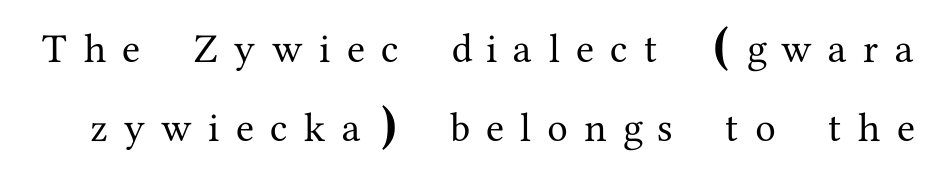
The image shows 41 px serif type, upright; set loose line spacing (1.92x), unusually wide letter spacing (+0.4 em), not underlined; medium stroke contrast and a medium x-height.
